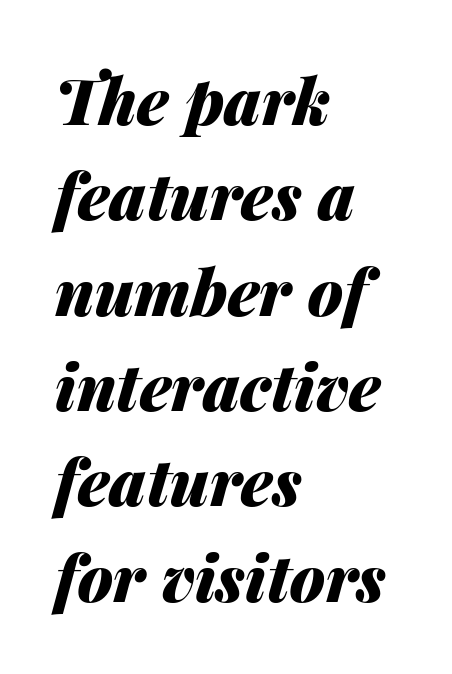
Quick note: interline space is typical. The rendering keeps characters at their native spacing. Short and long lines alike share a common starting point at left. The font's italic variant was chosen for this text.
